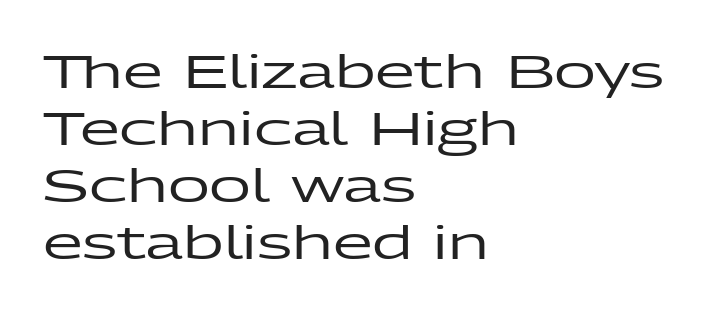
Q: Is the text italic (slanted)? A: No, it is upright.
Q: Is the typeface a serif or a sans-serif typeface? A: Sans-serif.
Q: Is the text underlined? A: No.
Q: How is the paragraph aligned? A: Left-aligned.
Q: Is the spacing between letters normal or unusually wide? A: Normal.
Q: Width (condensed, normal, or wide)? A: Wide.
Q: Stroke contrast? A: Low.
Q: x-height? A: Medium.
Q: Monospaced? A: No.
